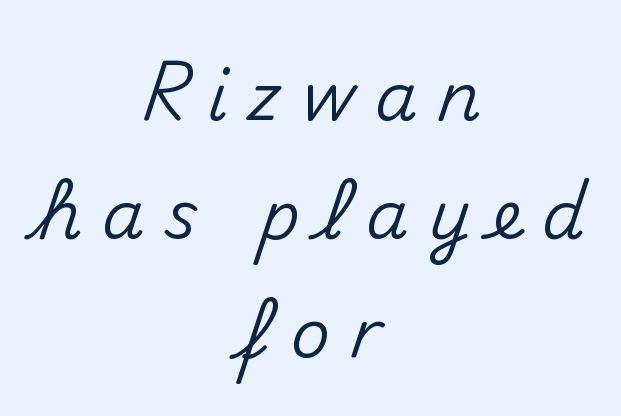
{"serif": "no", "width": "normal", "stroke_contrast": "medium", "x_height": "small", "monospaced": "no", "underline": "no", "align": "center", "line_spacing_ratio": 1.74, "letter_spacing": "wide", "letter_spacing_em": 0.29, "glyph_px": 68}
